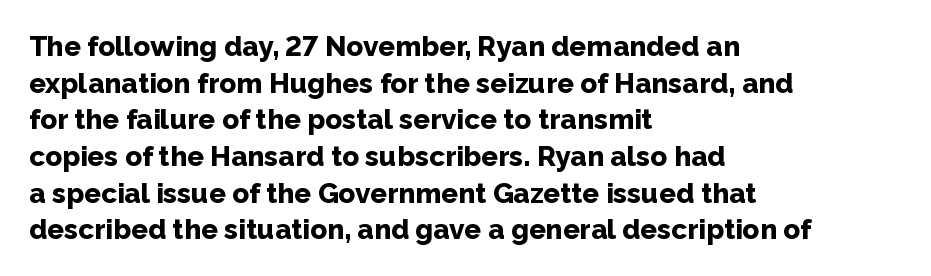
The image shows 28 px bold sans-serif type, upright; set left-aligned, normal line spacing (1.31x), normal letter spacing, not underlined; low stroke contrast and a medium x-height.
